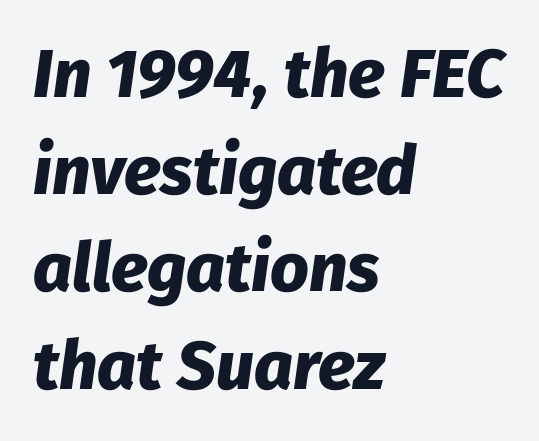
Q: Is the text bold? A: Yes.
Q: Is the text italic (slanted)? A: Yes, it leans right by about 8 degrees.
Q: Is the text underlined? A: No.
Q: How is the paragraph aligned? A: Left-aligned.
Q: Is the spacing between letters normal or unusually wide? A: Normal.
Q: Is the spacing between lines tight, normal or loose? A: Normal.
Q: Width (condensed, normal, or wide)? A: Normal.
Q: Stroke contrast? A: Low.
Q: x-height? A: Medium.
Q: Monospaced? A: No.
